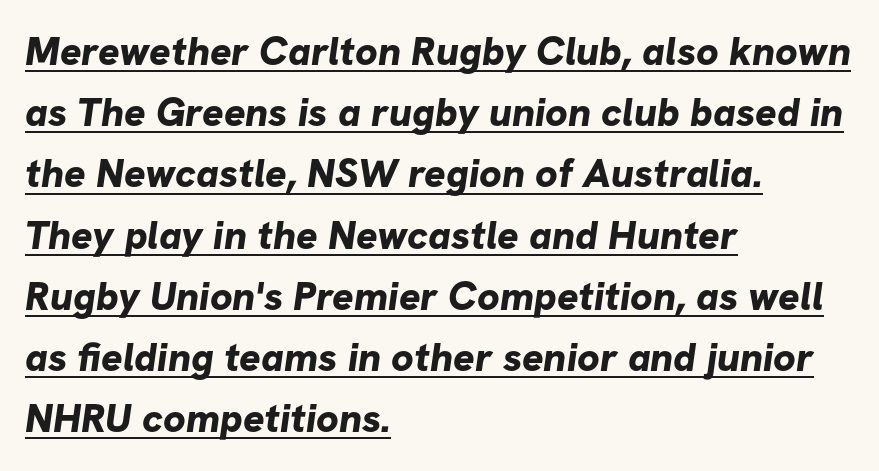
Stroke terminals: plain, sans-serif. Students, observe the line beneath the letters — that is underlining. Is this a fixed-width face? No — the glyphs have proportional, varying widths. Is there much room between lines? A standard amount, neither cramped nor airy.
